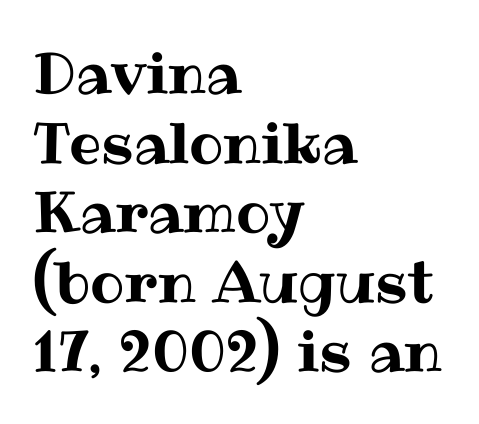
{"italic": "no", "width": "normal", "stroke_contrast": "medium", "x_height": "medium", "monospaced": "no", "underline": "no", "align": "left", "line_spacing_ratio": 1.22, "letter_spacing": "normal", "letter_spacing_em": 0.0, "glyph_px": 57}
